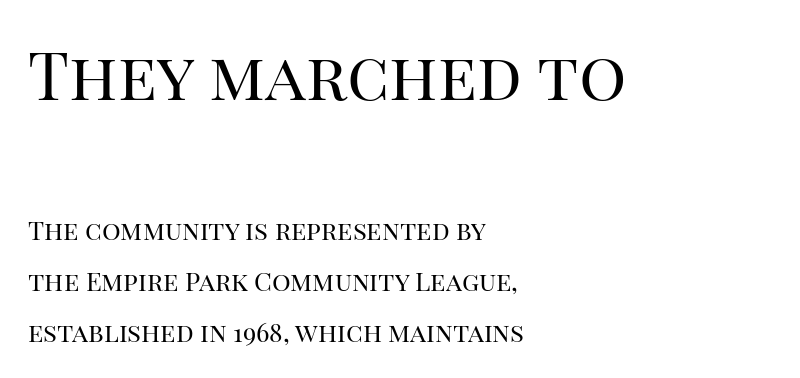
{"serif": "yes", "italic": "no", "bold": "no", "weight": "regular", "width": "normal", "stroke_contrast": "high", "x_height": "large", "monospaced": "no", "underline": "no", "align": "left", "line_spacing": "loose", "line_spacing_ratio": 1.97, "letter_spacing": "normal", "letter_spacing_em": 0.0, "larger_block": "first", "size_ratio": 2.54, "glyph_px": 66}
